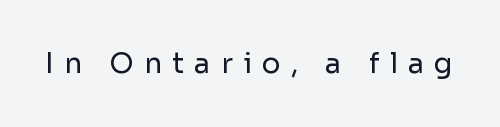
The image shows 28 px regular-weight sans-serif type, upright; set unusually wide letter spacing (+0.37 em), not underlined; low stroke contrast and a medium x-height.
